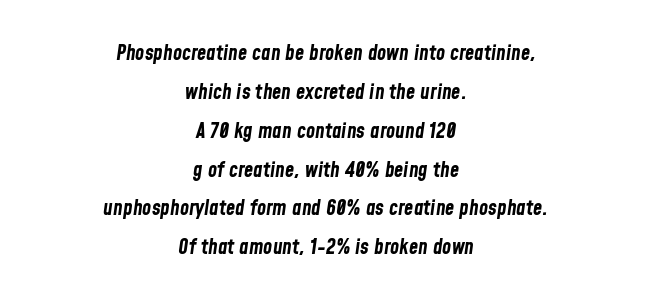
{"italic": "yes", "lean": "right", "slant_degrees": 8, "bold": "yes", "underline": "no", "align": "center", "line_spacing_ratio": 1.85, "letter_spacing": "normal", "letter_spacing_em": 0.0, "glyph_px": 21}
